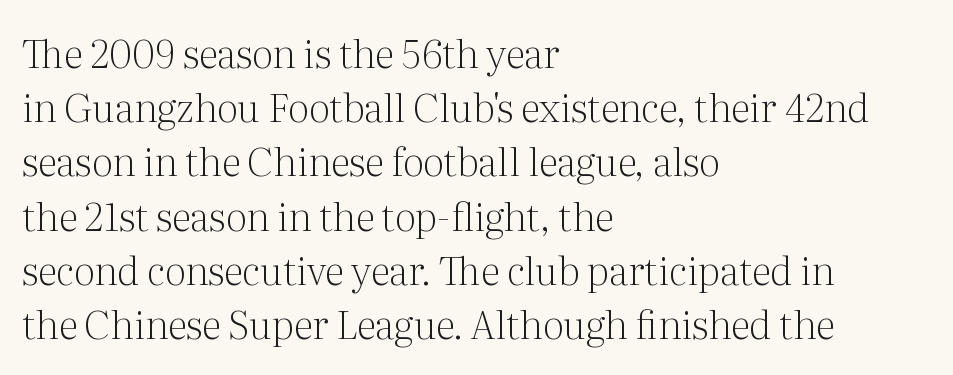
{"serif": "yes", "italic": "no", "bold": "no", "weight": "light", "width": "normal", "stroke_contrast": "medium", "x_height": "medium", "monospaced": "no", "underline": "no", "align": "left", "line_spacing": "normal", "line_spacing_ratio": 1.39, "letter_spacing": "normal", "letter_spacing_em": 0.0, "glyph_px": 39}
